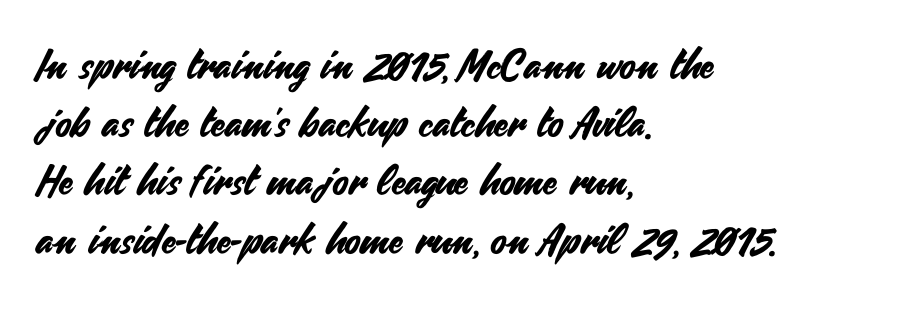
Q: Is the text italic (slanted)? A: Yes.
Q: Is the typeface a serif or a sans-serif typeface? A: Sans-serif.
Q: Is the text underlined? A: No.
Q: How is the paragraph aligned? A: Left-aligned.
Q: Is the spacing between letters normal or unusually wide? A: Normal.
Q: Is the spacing between lines tight, normal or loose? A: Normal.
Q: Width (condensed, normal, or wide)? A: Normal.
Q: Stroke contrast? A: Medium.
Q: x-height? A: Small.
Q: Monospaced? A: No.
